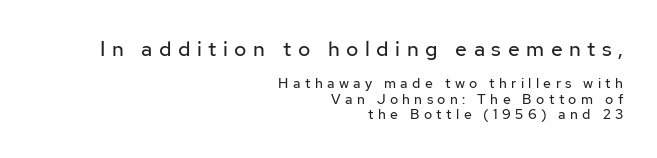
The font's upright variant was chosen for this text. Heft: none added — not bold. How would I describe the line gaps? Narrow and economical. Two sizes are in play, and the larger belongs to the first block. The passage shown has open, widely tracked lettering throughout. A clean baseline with only descenders dipping below it.
